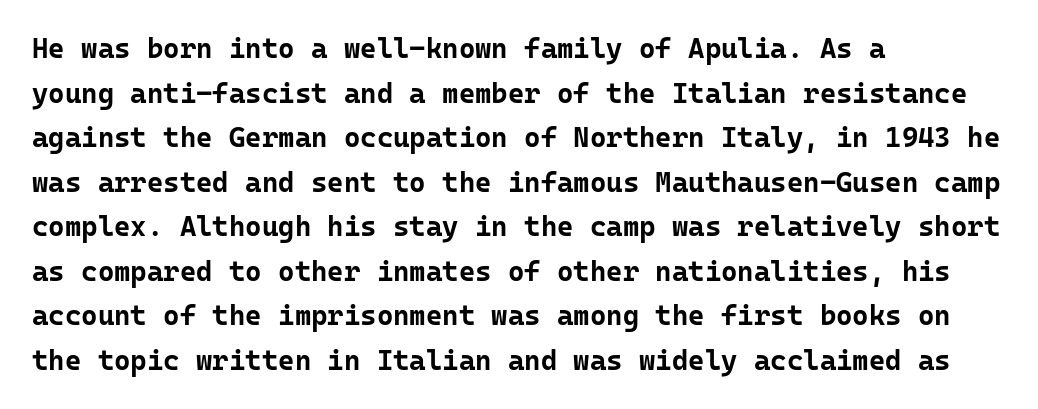
The face used here is monospaced, like something from a code editor. The face used here is a sans, in the tradition of grotesques and geometrics. You can tell it's not italic because the verticals are truly vertical. Regular leading. You could call the tracking neutral — neither tight nor loose.
